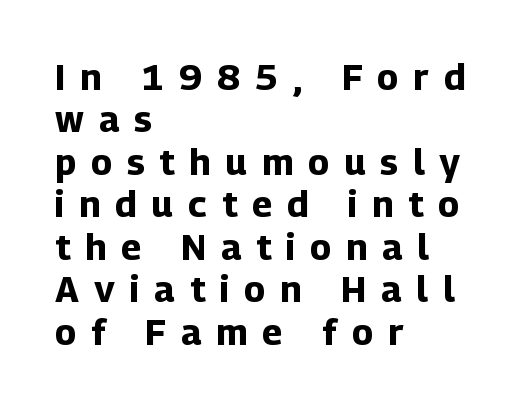
Q: Is the text bold? A: Yes.
Q: Is the text italic (slanted)? A: No, it is upright.
Q: Is the typeface a serif or a sans-serif typeface? A: Sans-serif.
Q: Is the text underlined? A: No.
Q: How is the paragraph aligned? A: Left-aligned.
Q: Is the spacing between letters normal or unusually wide? A: Unusually wide.
Q: Width (condensed, normal, or wide)? A: Normal.
Q: Stroke contrast? A: Low.
Q: x-height? A: Medium.
Q: Monospaced? A: No.
